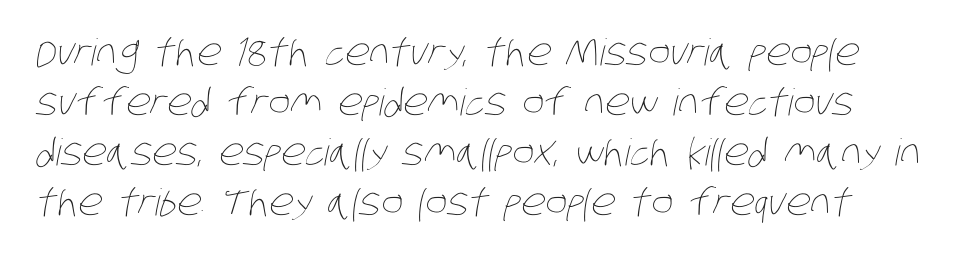
The string is rendered with underlining switched off. Quick note: interline space is typical. No extra ink here — the face is not bold. The passage shown has conventional tracking throughout. Do the characters align in a grid? No, the font is proportional. Each line starts at the same left margin while the right side varies.
